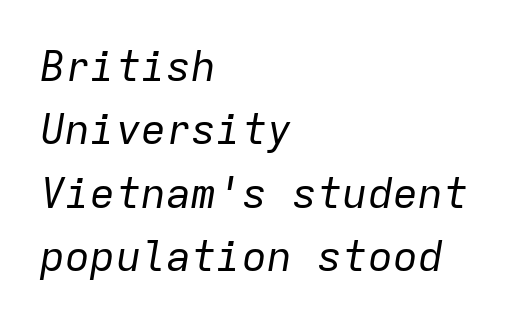
Note the uniform advance width — an 'i' takes as much space as an 'm'. The gaps between neighbouring characters are ordinary and unremarkable. Beneath every word, the page is bare. Where is the straight margin? On the left. Compared with typical paragraphs, the rows here are spaced about the same. The font sits on the lighter half of the weight spectrum, regular included.
